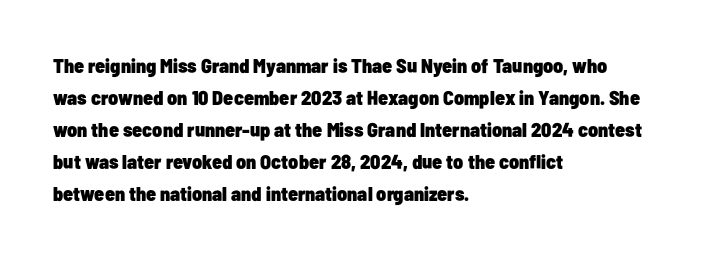
{"italic": "no", "bold": "yes", "underline": "no", "align": "left", "line_spacing": "normal", "line_spacing_ratio": 1.6, "letter_spacing": "normal", "letter_spacing_em": 0.0, "glyph_px": 20}
